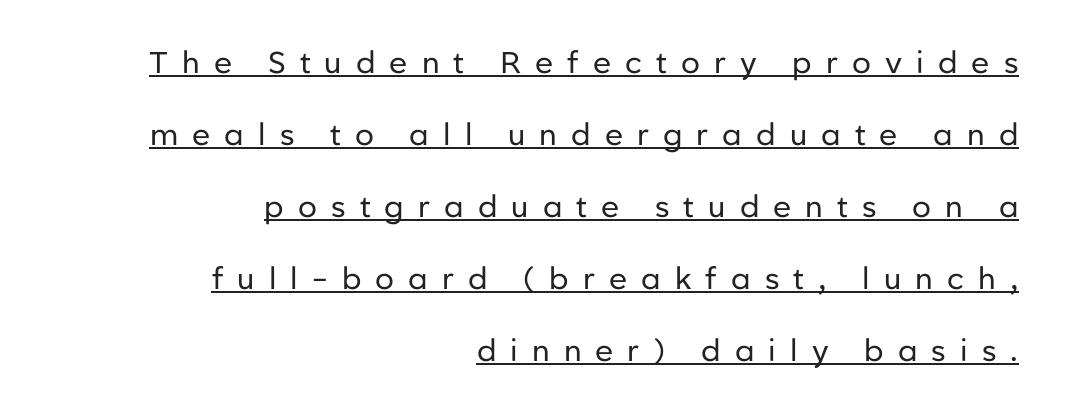
Q: Is the text bold? A: No.
Q: Is the text italic (slanted)? A: No, it is upright.
Q: Is the typeface a serif or a sans-serif typeface? A: Sans-serif.
Q: Is the text underlined? A: Yes.
Q: How is the paragraph aligned? A: Right-aligned.
Q: Is the spacing between letters normal or unusually wide? A: Unusually wide.
Q: Is the spacing between lines tight, normal or loose? A: Loose.
Q: Width (condensed, normal, or wide)? A: Normal.
Q: Stroke contrast? A: Low.
Q: x-height? A: Medium.
Q: Monospaced? A: No.
